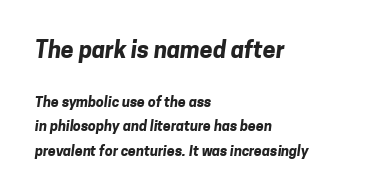
Q: Is the text bold? A: Yes.
Q: Is the text underlined? A: No.
Q: How is the paragraph aligned? A: Left-aligned.
Q: Is the spacing between letters normal or unusually wide? A: Normal.
Q: Which block of text is set in a larger size, the first (top) or the second (bottom)? A: The first (top) one.
